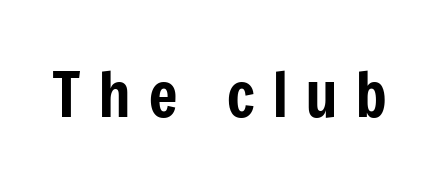
Q: Is the text italic (slanted)? A: No, it is upright.
Q: Is the typeface a serif or a sans-serif typeface? A: Sans-serif.
Q: Is the text underlined? A: No.
Q: Is the spacing between letters normal or unusually wide? A: Unusually wide.
Q: Width (condensed, normal, or wide)? A: Condensed.
Q: Stroke contrast? A: Low.
Q: x-height? A: Medium.
Q: Monospaced? A: No.
